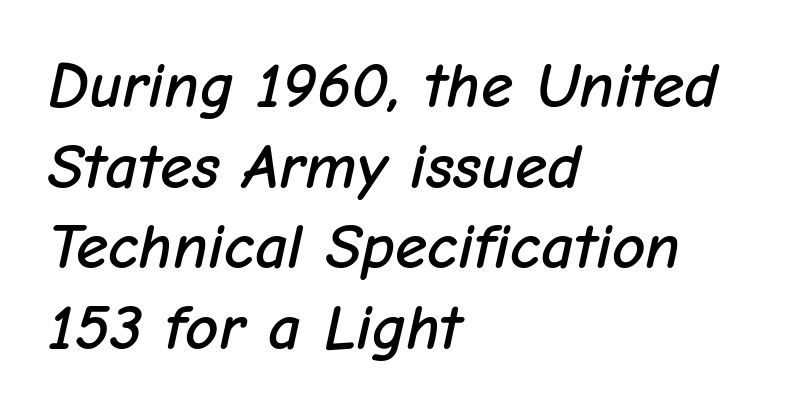
Q: Is the text italic (slanted)? A: Yes, it leans right by about 12 degrees.
Q: Is the text underlined? A: No.
Q: How is the paragraph aligned? A: Left-aligned.
Q: Is the spacing between letters normal or unusually wide? A: Normal.
Q: Width (condensed, normal, or wide)? A: Normal.
Q: Stroke contrast? A: Low.
Q: x-height? A: Medium.
Q: Monospaced? A: No.
